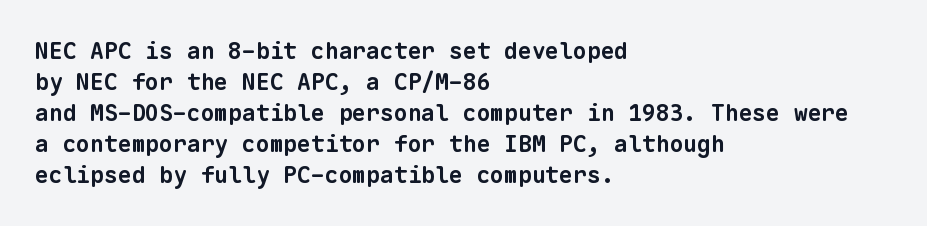
{"bold": "yes", "underline": "no", "align": "left", "line_spacing": "normal", "line_spacing_ratio": 1.35, "letter_spacing": "normal", "letter_spacing_em": 0.0, "glyph_px": 23}
